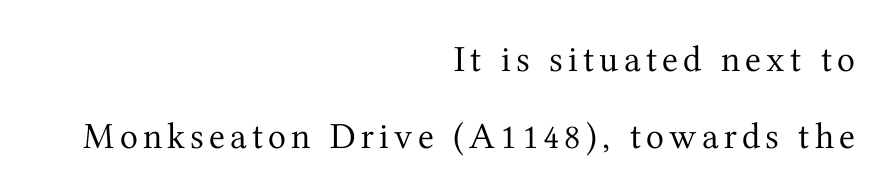
Q: Is the text bold? A: No.
Q: Is the text italic (slanted)? A: No, it is upright.
Q: Is the typeface a serif or a sans-serif typeface? A: Serif.
Q: Is the text underlined? A: No.
Q: How is the paragraph aligned? A: Right-aligned.
Q: Is the spacing between lines tight, normal or loose? A: Loose.
Q: Width (condensed, normal, or wide)? A: Normal.
Q: Stroke contrast? A: Medium.
Q: x-height? A: Medium.
Q: Monospaced? A: No.
